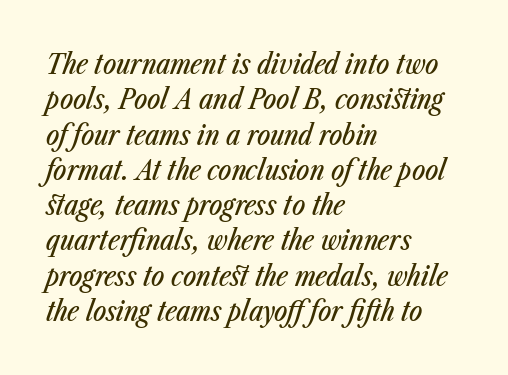
Q: Is the text italic (slanted)? A: Yes, it leans right by about 23 degrees.
Q: Is the text underlined? A: No.
Q: How is the paragraph aligned? A: Left-aligned.
Q: Is the spacing between letters normal or unusually wide? A: Normal.
Q: Is the spacing between lines tight, normal or loose? A: Normal.
Q: Width (condensed, normal, or wide)? A: Condensed.
Q: Stroke contrast? A: Low.
Q: x-height? A: Medium.
Q: Monospaced? A: No.
